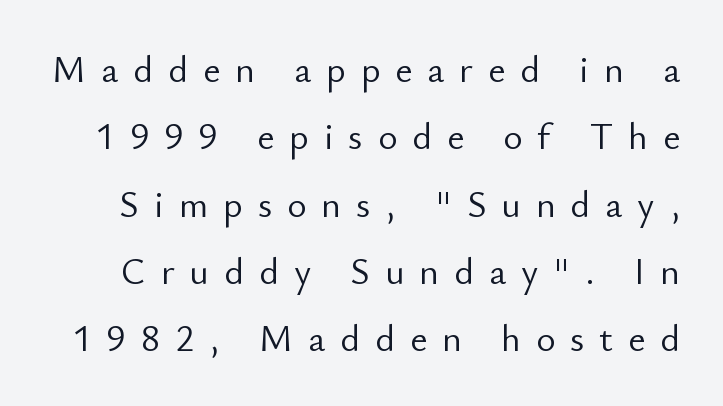
{"serif": "no", "italic": "no", "bold": "no", "weight": "light", "width": "normal", "stroke_contrast": "low", "x_height": "small", "monospaced": "no", "underline": "no", "line_spacing_ratio": 1.82, "letter_spacing": "wide", "letter_spacing_em": 0.41, "glyph_px": 37}
